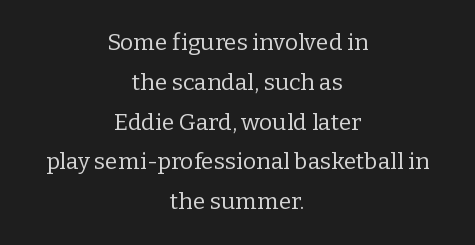
Style check: upright. Anything drawn beneath the words? Only blank space. Unbolded letterforms with no extra heft. The passage is arranged like a title page — every line centered. Caption: standard tracking, unaltered.
